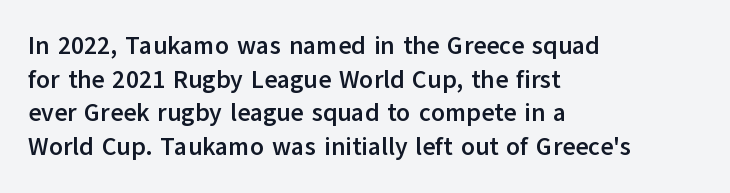
{"italic": "no", "bold": "yes", "underline": "no", "align": "left", "line_spacing": "normal", "line_spacing_ratio": 1.35, "letter_spacing": "normal", "letter_spacing_em": 0.0, "glyph_px": 25}
